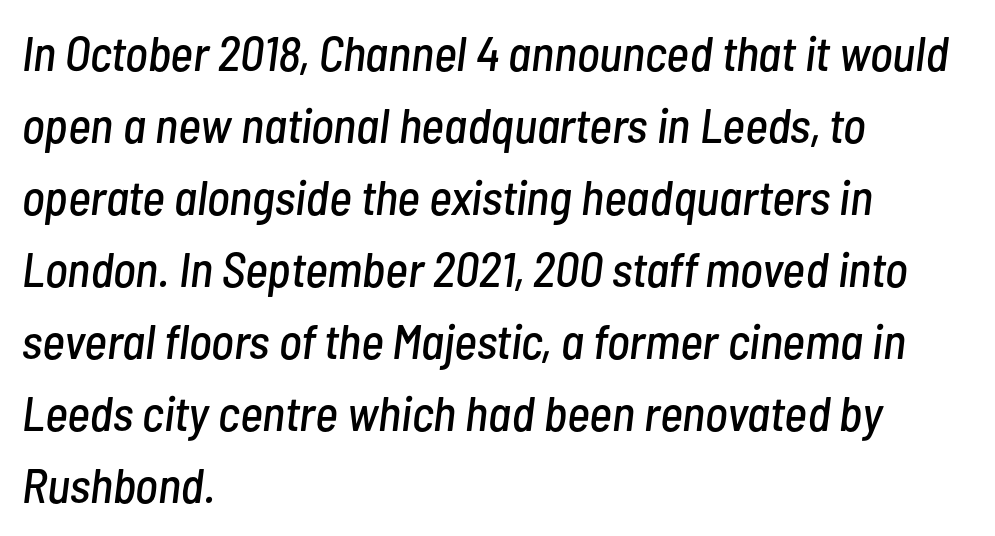
{"italic": "yes", "lean": "right", "slant_degrees": 7, "width": "condensed", "stroke_contrast": "low", "x_height": "medium", "monospaced": "no", "underline": "no", "align": "left", "line_spacing": "normal", "line_spacing_ratio": 1.47, "letter_spacing": "normal", "letter_spacing_em": 0.0, "glyph_px": 49}
